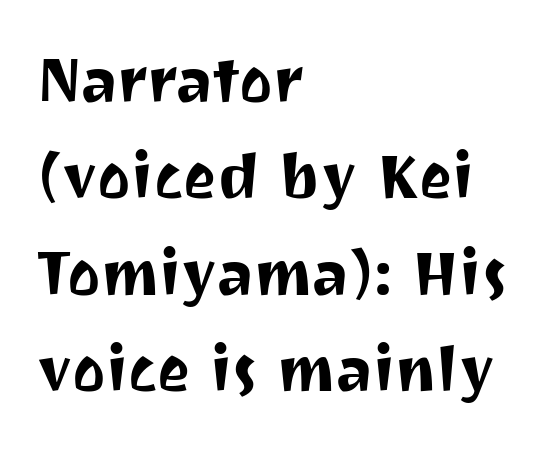
The image shows 63 px sans-serif type, upright; set left-aligned, normal line spacing (1.53x), normal letter spacing, not underlined; medium stroke contrast and a medium x-height.
